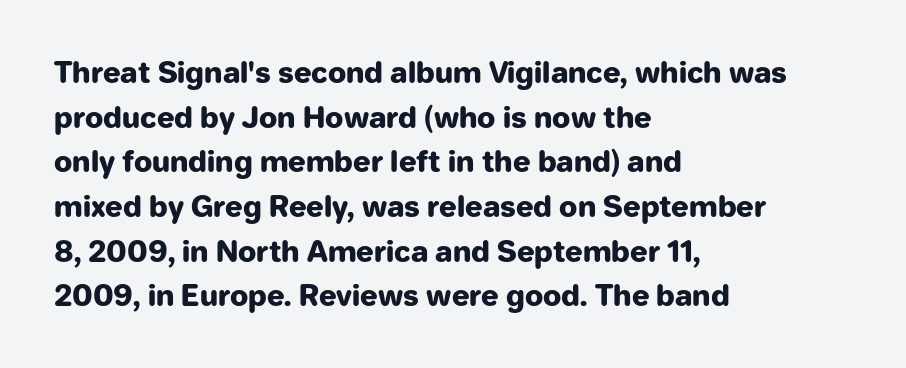
{"serif": "no", "italic": "no", "bold": "yes", "weight": "heavy", "width": "normal", "stroke_contrast": "low", "x_height": "medium", "monospaced": "no", "underline": "no", "align": "left", "line_spacing": "normal", "line_spacing_ratio": 1.54, "letter_spacing": "normal", "letter_spacing_em": 0.0, "glyph_px": 29}
